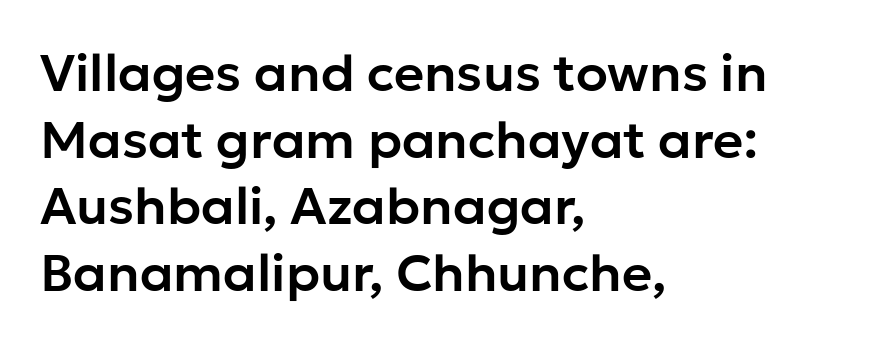
Q: Is the text italic (slanted)? A: No, it is upright.
Q: Is the typeface a serif or a sans-serif typeface? A: Sans-serif.
Q: Is the text underlined? A: No.
Q: How is the paragraph aligned? A: Left-aligned.
Q: Is the spacing between letters normal or unusually wide? A: Normal.
Q: Is the spacing between lines tight, normal or loose? A: Normal.
Q: Width (condensed, normal, or wide)? A: Normal.
Q: Stroke contrast? A: Low.
Q: x-height? A: Medium.
Q: Monospaced? A: No.
